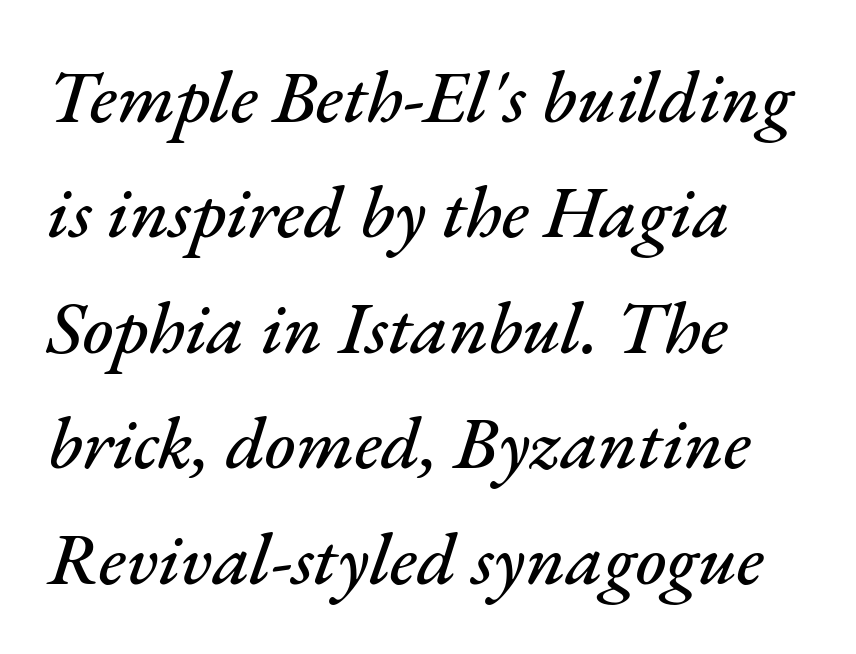
{"italic": "yes", "lean": "right", "slant_degrees": 17, "width": "normal", "stroke_contrast": "medium", "x_height": "small", "monospaced": "no", "underline": "no", "align": "left", "line_spacing": "normal", "line_spacing_ratio": 1.56, "letter_spacing": "normal", "letter_spacing_em": 0.0, "glyph_px": 74}
